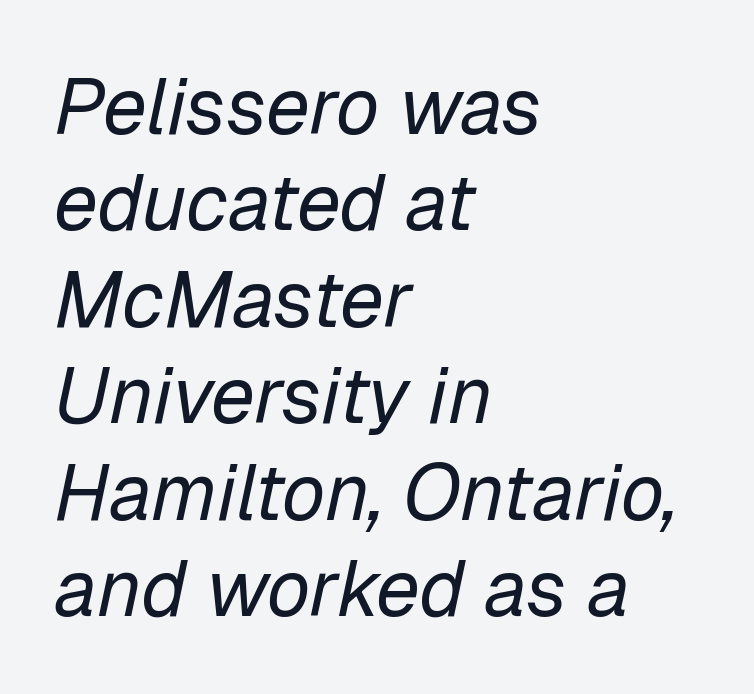
{"italic": "yes", "lean": "right", "slant_degrees": 12, "bold": "no", "weight": "regular", "width": "normal", "stroke_contrast": "low", "x_height": "medium", "monospaced": "no", "underline": "no", "align": "left", "line_spacing_ratio": 1.22, "letter_spacing": "normal", "letter_spacing_em": 0.0, "glyph_px": 79}
